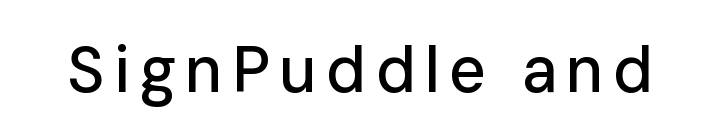
{"serif": "no", "italic": "no", "width": "normal", "stroke_contrast": "low", "x_height": "medium", "monospaced": "no", "underline": "no", "glyph_px": 64}
